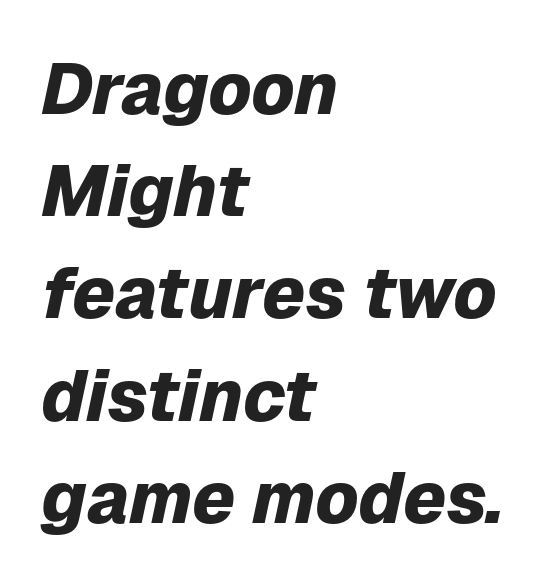
{"italic": "yes", "lean": "right", "slant_degrees": 12, "bold": "yes", "weight": "heavy", "width": "normal", "stroke_contrast": "low", "x_height": "medium", "monospaced": "no", "underline": "no", "align": "left", "line_spacing": "normal", "line_spacing_ratio": 1.42, "letter_spacing": "normal", "letter_spacing_em": 0.0, "glyph_px": 72}
